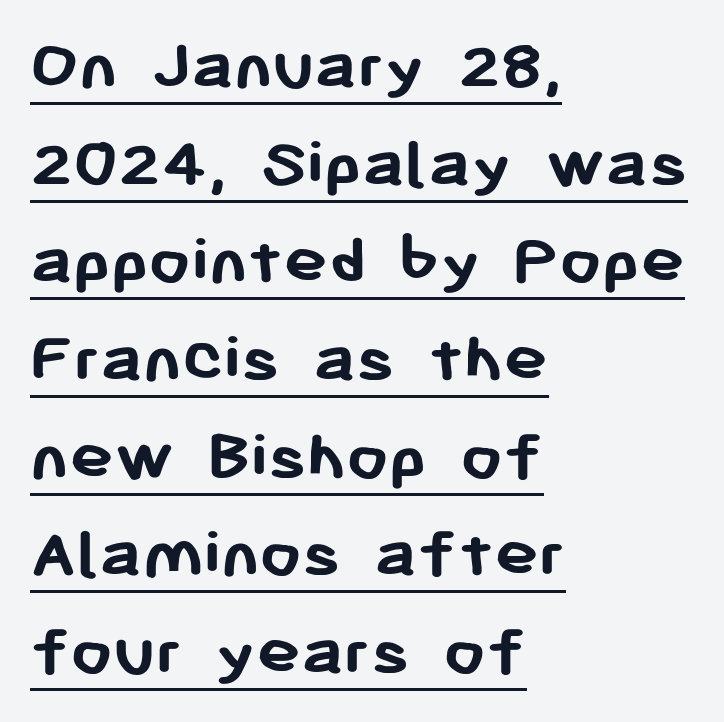
{"serif": "no", "italic": "no", "bold": "yes", "weight": "semibold", "width": "normal", "stroke_contrast": "low", "x_height": "medium", "monospaced": "no", "underline": "yes", "align": "left", "line_spacing": "normal", "line_spacing_ratio": 1.32, "letter_spacing": "normal", "letter_spacing_em": 0.0, "glyph_px": 74}
